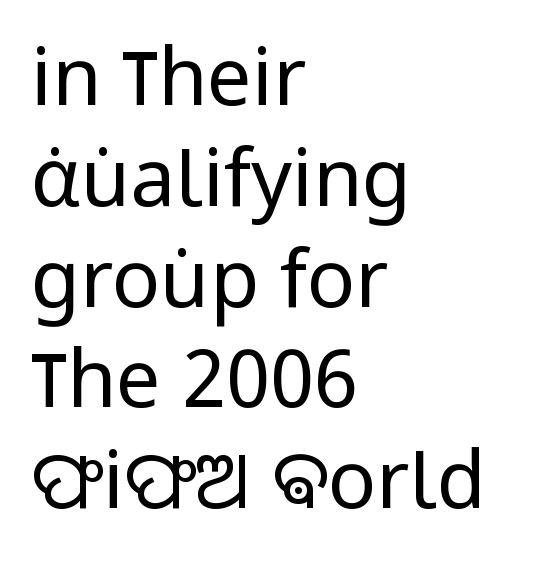
A sans-serif font was chosen for this passage. Think of a printed novel: that variable character pitch is what you see here. The block of text has a typical density, with ordinary space between rows. Weight: in the light-to-regular range. Underline: absent.
